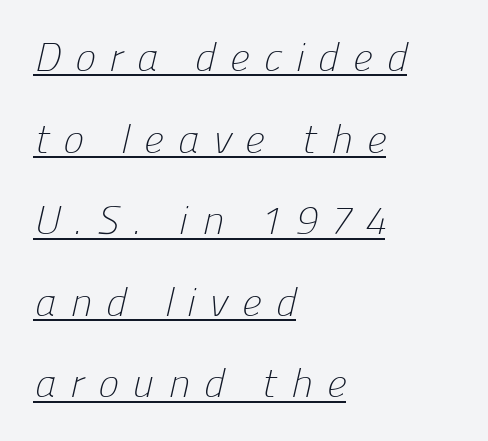
{"serif": "no", "bold": "no", "weight": "light", "width": "normal", "stroke_contrast": "low", "x_height": "medium", "monospaced": "no", "underline": "yes", "align": "left", "line_spacing": "loose", "line_spacing_ratio": 2.04, "letter_spacing": "wide", "letter_spacing_em": 0.34, "glyph_px": 40}
